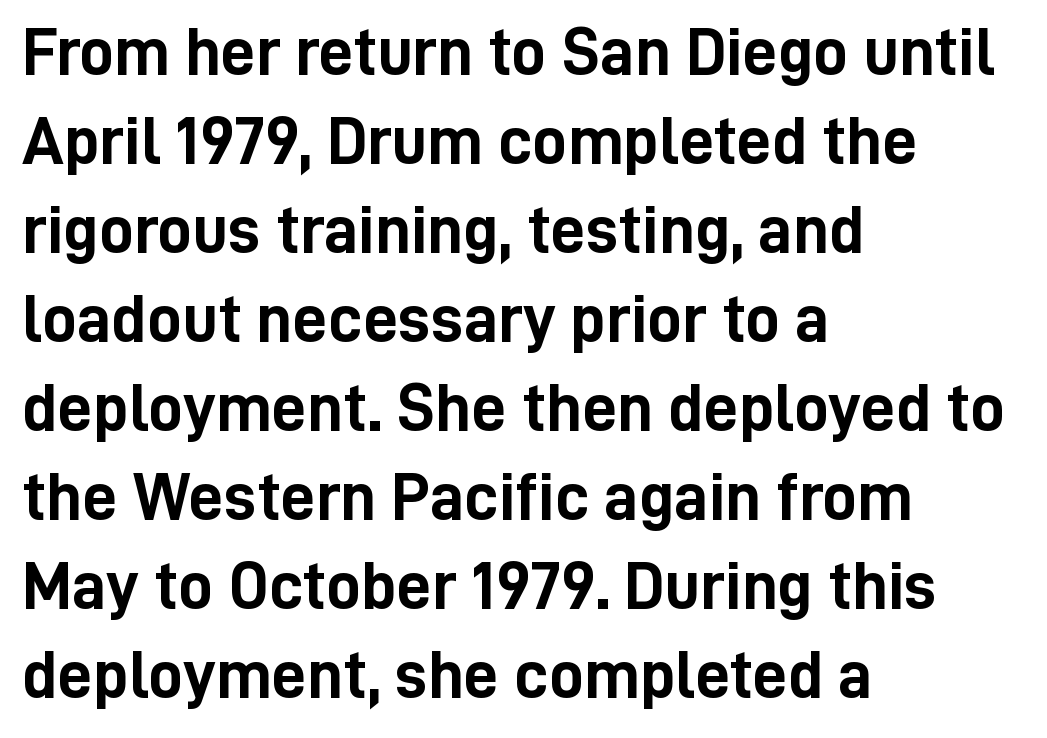
{"serif": "no", "italic": "no", "bold": "yes", "weight": "semibold", "width": "condensed", "stroke_contrast": "low", "x_height": "medium", "monospaced": "no", "underline": "no", "align": "left", "line_spacing": "normal", "line_spacing_ratio": 1.29, "letter_spacing": "normal", "letter_spacing_em": 0.0, "glyph_px": 69}
